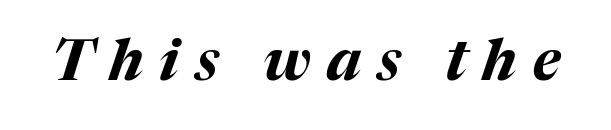
{"italic": "yes", "lean": "right", "slant_degrees": 17, "bold": "yes", "weight": "bold", "width": "normal", "stroke_contrast": "medium", "x_height": "medium", "monospaced": "no", "underline": "no", "letter_spacing": "wide", "letter_spacing_em": 0.28, "glyph_px": 57}
